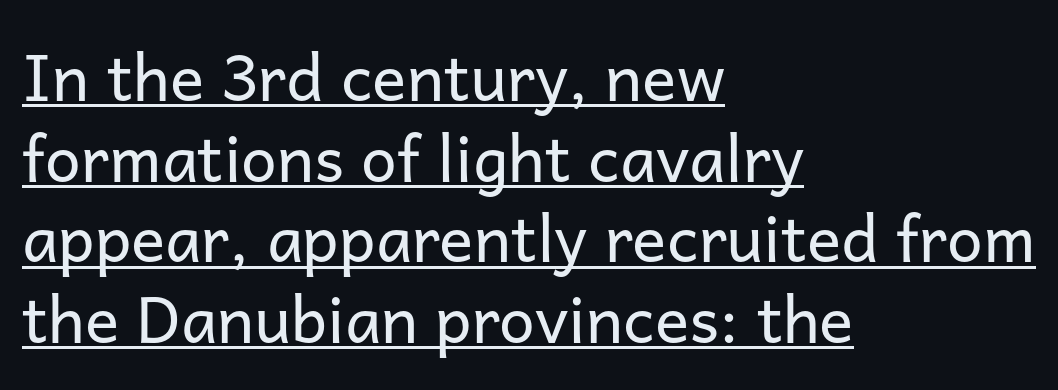
{"serif": "no", "italic": "no", "bold": "no", "weight": "regular", "width": "normal", "stroke_contrast": "low", "x_height": "medium", "monospaced": "no", "underline": "yes", "align": "left", "line_spacing": "normal", "line_spacing_ratio": 1.26, "letter_spacing": "normal", "letter_spacing_em": 0.0, "glyph_px": 64}
